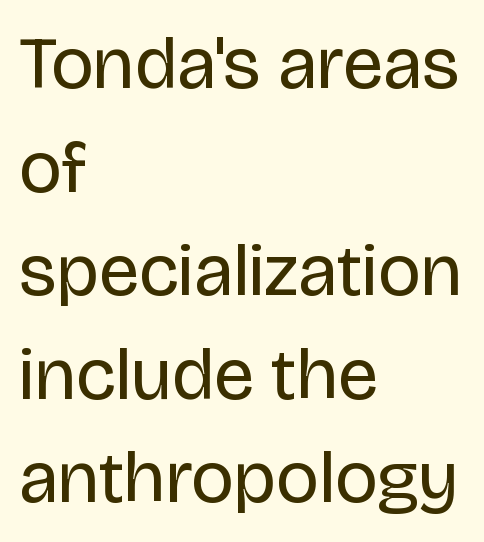
The image shows 74 px regular-weight sans-serif type, upright; set left-aligned, normal line spacing (1.4x), normal letter spacing, not underlined; low stroke contrast and a large x-height.
